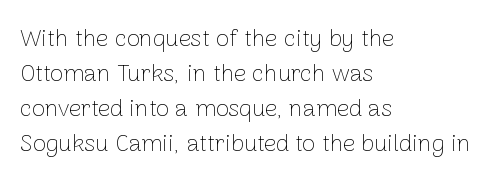
No word sits above an underline. This is the regular roman posture of the typeface. The lines in this sample share a left origin and differ only in where they stop. Successive baselines arrive at the customary interval.
